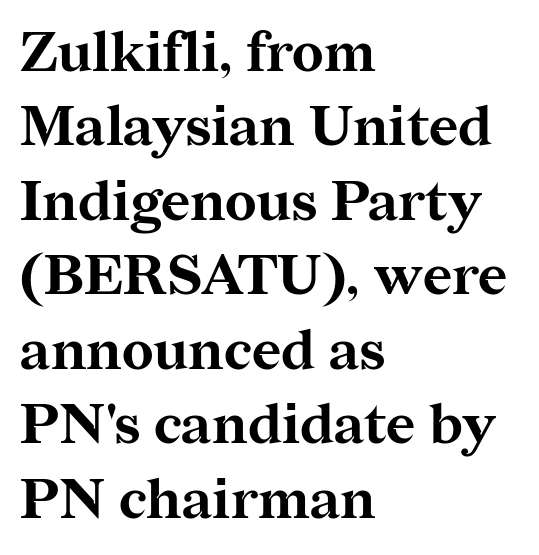
{"serif": "yes", "italic": "no", "bold": "yes", "weight": "bold", "width": "normal", "stroke_contrast": "medium", "x_height": "medium", "monospaced": "no", "underline": "no", "align": "left", "line_spacing": "normal", "line_spacing_ratio": 1.33, "letter_spacing": "normal", "letter_spacing_em": 0.0, "glyph_px": 56}
